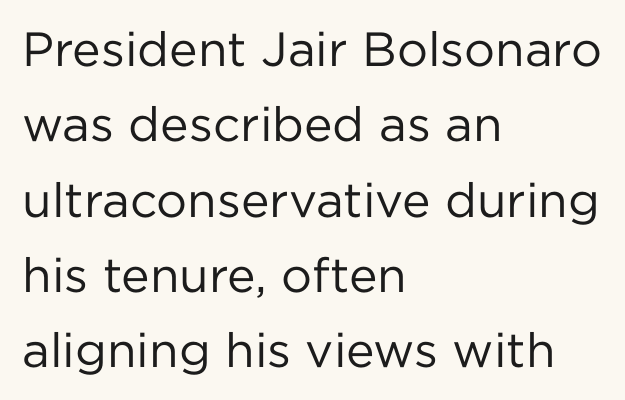
The cut favours lightness, reaching ordinary text weight at its darkest. Unlike a traditional serif, this face leaves its strokes unadorned. Each letter keeps its own natural width here, so spacing adapts to shape. Posture: straight, roman, zero tilt. Quick note: underline off. Line beginnings align vertically; line endings do not.
